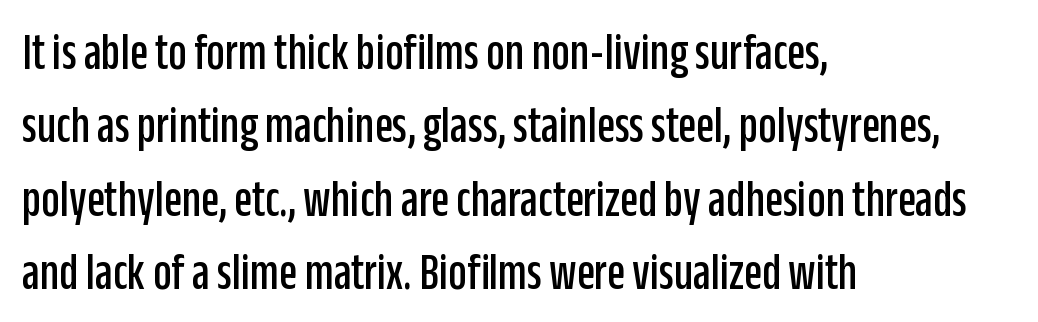
Ordinary non-slanted type is in use. One-word summary of the alignment: left. Spacing between characters is what you'd get straight out of the box. Beneath every word, the page is bare. Whoever set this chose a conventional vertical rhythm.
